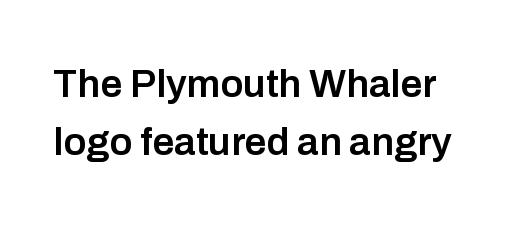
The image shows 39 px semibold sans-serif type, upright; set normal line spacing (1.49x), normal letter spacing, not underlined; low stroke contrast and a medium x-height.
